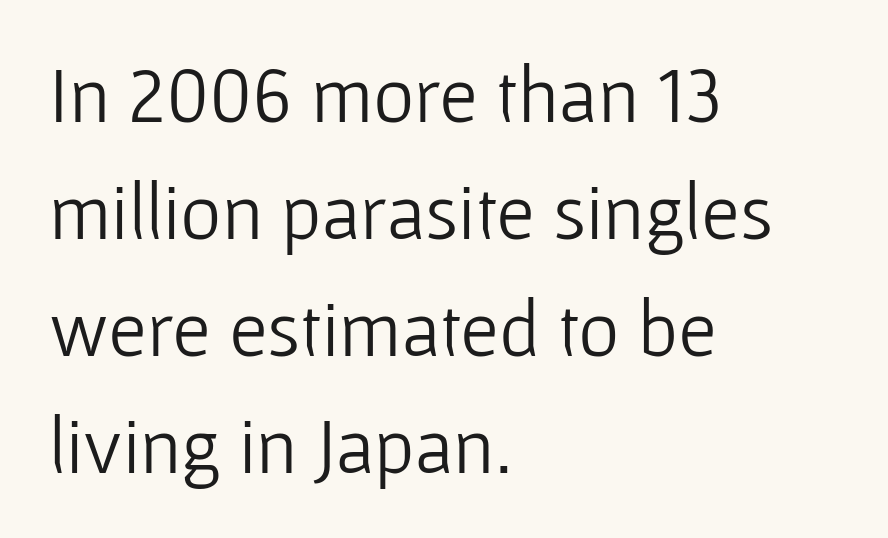
The image shows 79 px light sans-serif type, upright; set left-aligned, normal line spacing (1.48x), normal letter spacing, not underlined; low stroke contrast and a medium x-height.
